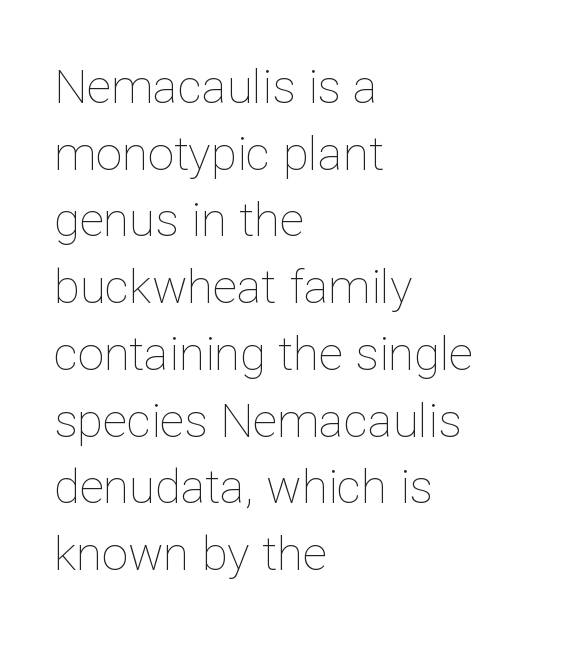
{"italic": "no", "bold": "no", "weight": "thin", "width": "normal", "stroke_contrast": "low", "x_height": "medium", "monospaced": "no", "underline": "no", "align": "left", "line_spacing": "normal", "line_spacing_ratio": 1.42, "letter_spacing": "normal", "letter_spacing_em": 0.0, "glyph_px": 47}
